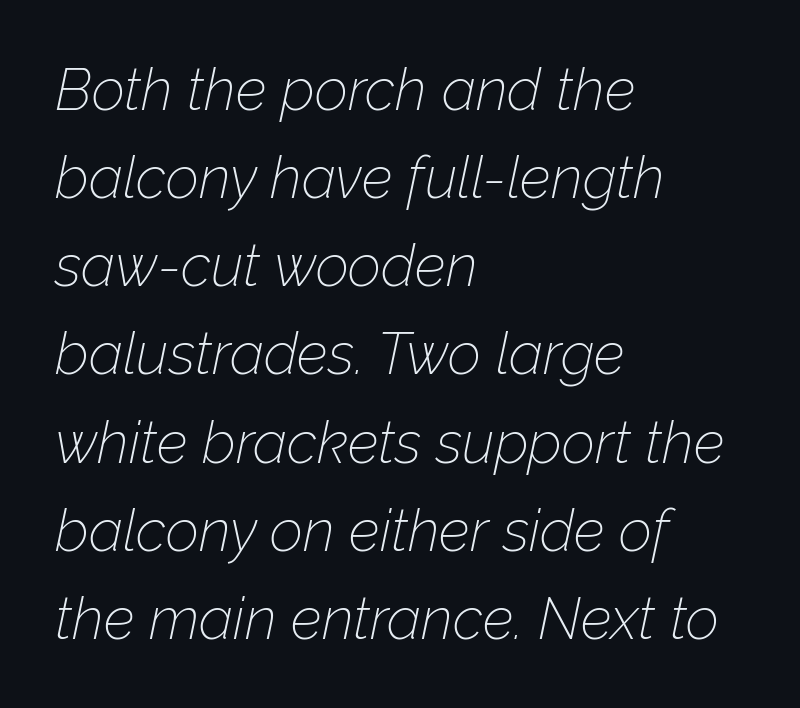
{"italic": "yes", "lean": "right", "slant_degrees": 12, "bold": "no", "weight": "thin", "width": "normal", "stroke_contrast": "low", "x_height": "medium", "monospaced": "no", "underline": "no", "align": "left", "line_spacing": "normal", "line_spacing_ratio": 1.52, "letter_spacing": "normal", "letter_spacing_em": 0.0, "glyph_px": 58}
